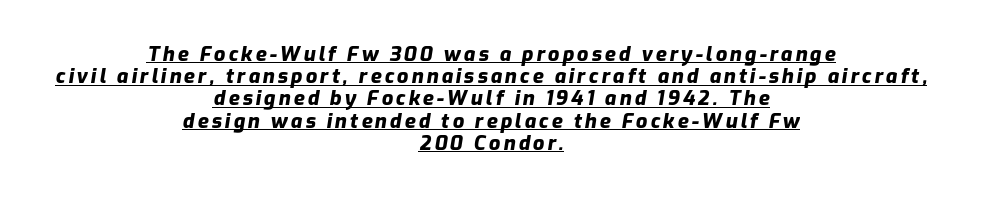
Q: Is the text bold? A: Yes.
Q: Is the text italic (slanted)? A: Yes, it leans right by about 9 degrees.
Q: Is the text underlined? A: Yes.
Q: How is the paragraph aligned? A: Centered.
Q: Is the spacing between lines tight, normal or loose? A: Tight.
